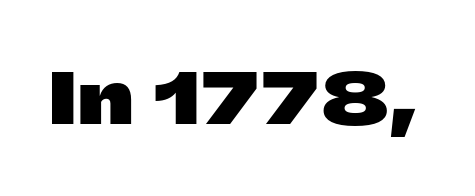
The image shows 69 px heavy, wide sans-serif type, upright; set normal letter spacing, not underlined; low stroke contrast and a medium x-height.
